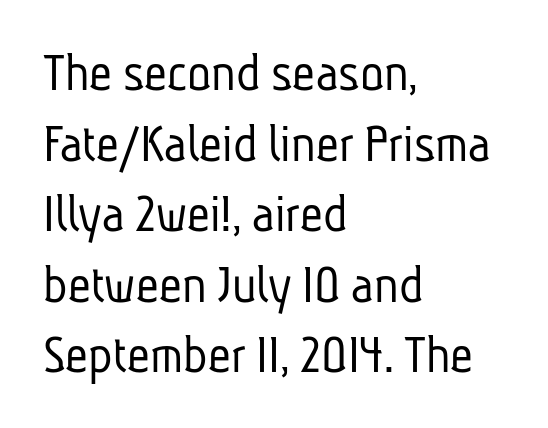
Typographically, this falls in the sans-serif category. Note the varied advance widths — an 'i' is clearly narrower than an 'm'. A clean baseline with only descenders dipping below it. The font is comparable to plain body text, perhaps lighter. Line beginnings align vertically; line endings do not.
